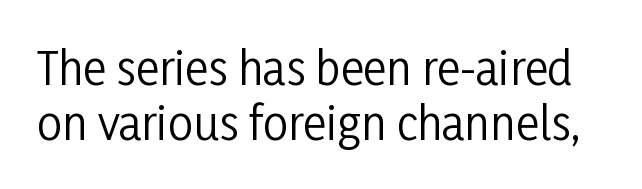
Q: Is the text bold? A: No.
Q: Is the text italic (slanted)? A: No, it is upright.
Q: Is the typeface a serif or a sans-serif typeface? A: Sans-serif.
Q: Is the text underlined? A: No.
Q: Is the spacing between letters normal or unusually wide? A: Normal.
Q: Width (condensed, normal, or wide)? A: Condensed.
Q: Stroke contrast? A: Low.
Q: x-height? A: Medium.
Q: Monospaced? A: No.
